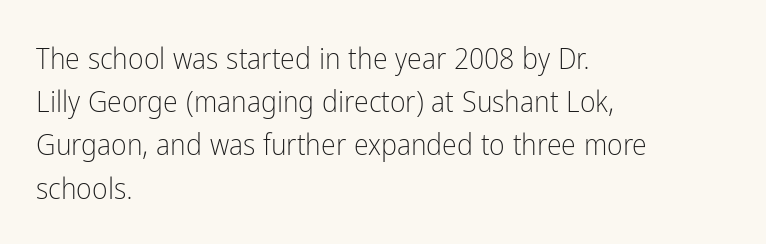
The image shows 30 px light, condensed sans-serif type, upright; set left-aligned, normal line spacing (1.44x), normal letter spacing, not underlined; low stroke contrast and a medium x-height.
